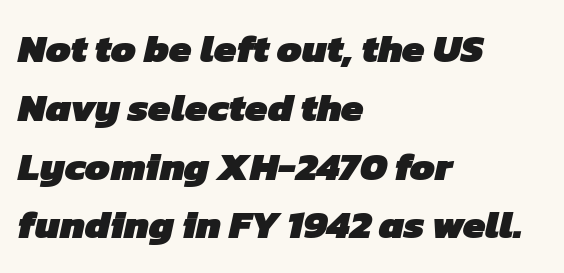
Q: Is the text bold? A: Yes.
Q: Is the typeface a serif or a sans-serif typeface? A: Sans-serif.
Q: Is the text underlined? A: No.
Q: How is the paragraph aligned? A: Left-aligned.
Q: Is the spacing between letters normal or unusually wide? A: Normal.
Q: Is the spacing between lines tight, normal or loose? A: Normal.
Q: Width (condensed, normal, or wide)? A: Normal.
Q: Stroke contrast? A: Low.
Q: x-height? A: Medium.
Q: Monospaced? A: No.
